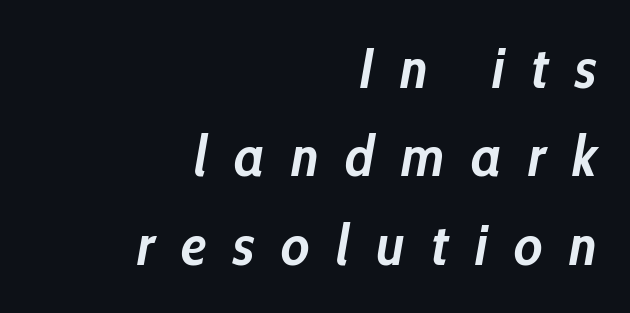
The image shows 57 px semibold, condensed type, italic (leaning right); set right-aligned, normal line spacing (1.55x), unusually wide letter spacing (+0.46 em), not underlined; low stroke contrast and a medium x-height.
